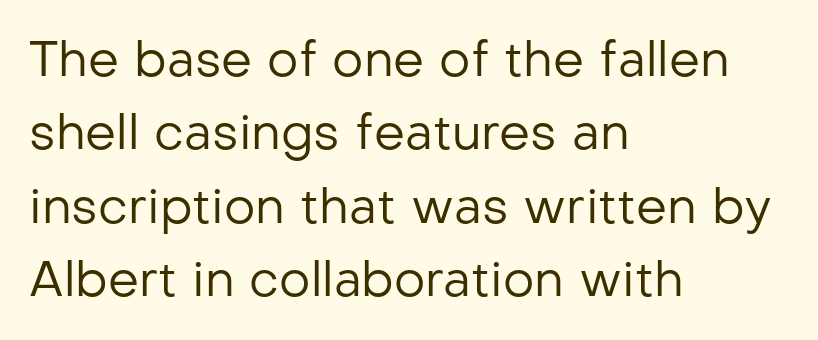
Q: Is the text bold? A: No.
Q: Is the text italic (slanted)? A: No, it is upright.
Q: Is the typeface a serif or a sans-serif typeface? A: Sans-serif.
Q: Is the text underlined? A: No.
Q: How is the paragraph aligned? A: Left-aligned.
Q: Is the spacing between letters normal or unusually wide? A: Normal.
Q: Is the spacing between lines tight, normal or loose? A: Normal.
Q: Width (condensed, normal, or wide)? A: Normal.
Q: Stroke contrast? A: Low.
Q: x-height? A: Medium.
Q: Monospaced? A: No.
